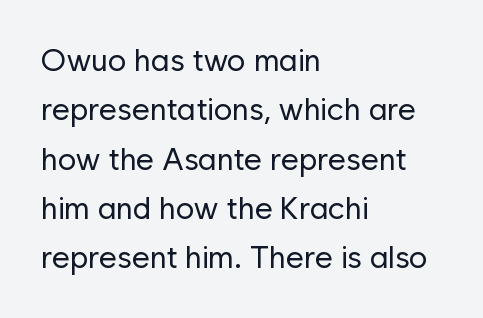
Vertically, the passage feels balanced, rows spaced as you'd expect. The area under the type is left untouched. Weight: in the light-to-regular range. This sample uses a sans-serif face. The passage shown is typed in a proportional face where columns would drift.
